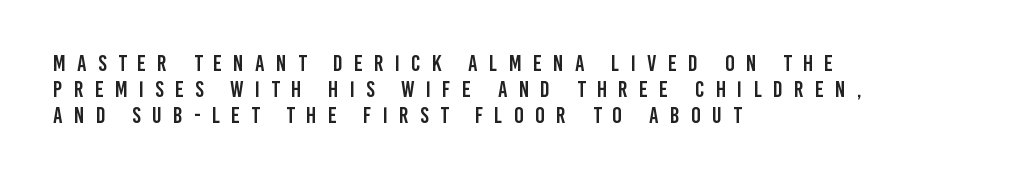
{"italic": "no", "underline": "no", "align": "left", "line_spacing": "tight", "line_spacing_ratio": 1.14, "letter_spacing": "wide", "letter_spacing_em": 0.49, "glyph_px": 23}
